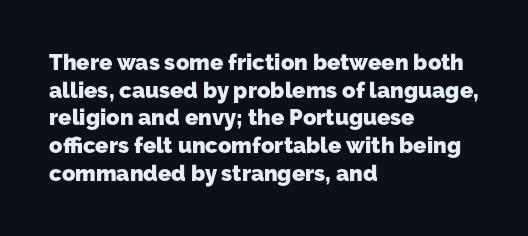
The image shows 22 px bold type; set left-aligned, normal line spacing (1.26x), normal letter spacing, not underlined.
